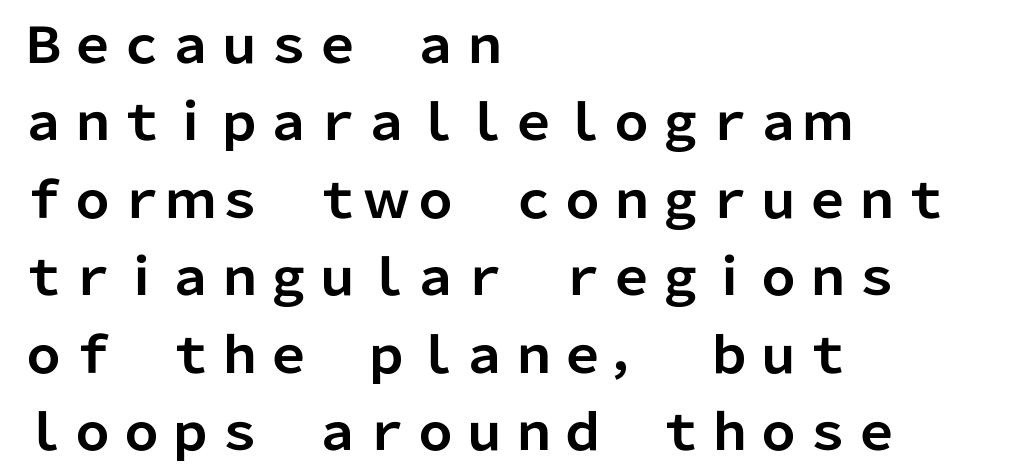
{"serif": "no", "italic": "no", "bold": "yes", "weight": "bold", "width": "normal", "stroke_contrast": "low", "x_height": "medium", "monospaced": "no", "underline": "no", "align": "left", "line_spacing": "normal", "line_spacing_ratio": 1.58, "letter_spacing": "normal", "letter_spacing_em": 0.0, "glyph_px": 49}
